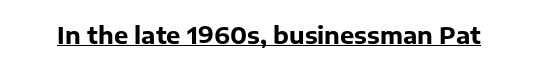
Students, observe the line beneath the letters — that is underlining. Upright lettering throughout. Summary of weight: heavy, a full bold. Here the glyphs are tracked normally, forming tight word shapes.
